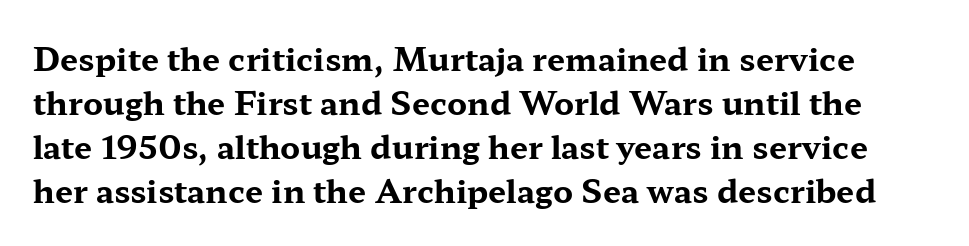
Q: Is the text bold? A: Yes.
Q: Is the text italic (slanted)? A: No, it is upright.
Q: Is the typeface a serif or a sans-serif typeface? A: Serif.
Q: Is the text underlined? A: No.
Q: Is the spacing between letters normal or unusually wide? A: Normal.
Q: Is the spacing between lines tight, normal or loose? A: Normal.
Q: Width (condensed, normal, or wide)? A: Wide.
Q: Stroke contrast? A: Medium.
Q: x-height? A: Medium.
Q: Monospaced? A: No.
